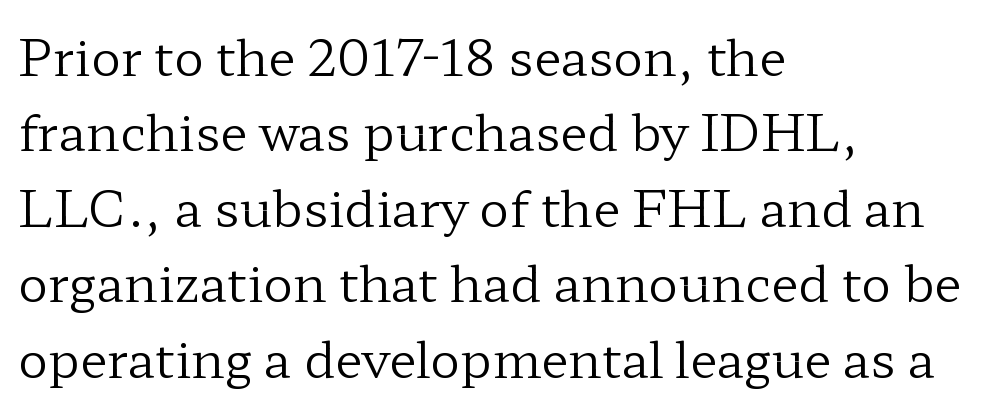
The image shows 50 px regular-weight, wide serif type, upright; set left-aligned, normal line spacing (1.51x), normal letter spacing, not underlined; low stroke contrast and a medium x-height.
